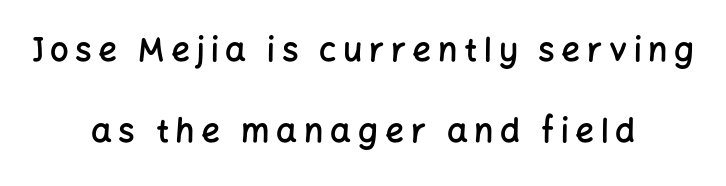
Q: Is the text bold? A: Semi-bold.
Q: Is the text italic (slanted)? A: No, it is upright.
Q: Is the typeface a serif or a sans-serif typeface? A: Sans-serif.
Q: Is the text underlined? A: No.
Q: How is the paragraph aligned? A: Centered.
Q: Is the spacing between letters normal or unusually wide? A: Unusually wide.
Q: Is the spacing between lines tight, normal or loose? A: Loose.
Q: Width (condensed, normal, or wide)? A: Normal.
Q: Stroke contrast? A: Low.
Q: x-height? A: Medium.
Q: Monospaced? A: No.
